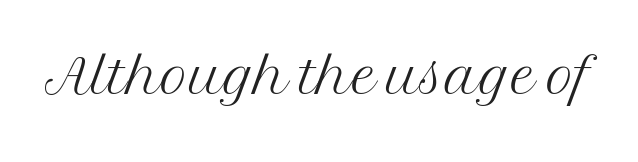
Q: Is the text bold? A: No.
Q: Is the text italic (slanted)? A: Yes.
Q: Is the typeface a serif or a sans-serif typeface? A: Serif.
Q: Is the text underlined? A: No.
Q: Is the spacing between letters normal or unusually wide? A: Normal.
Q: Width (condensed, normal, or wide)? A: Normal.
Q: Stroke contrast? A: Medium.
Q: x-height? A: Medium.
Q: Monospaced? A: No.
